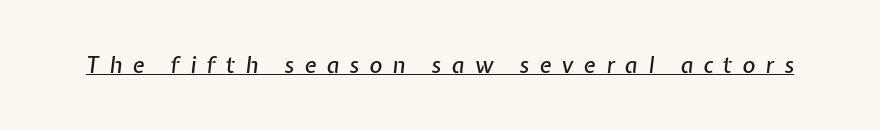
Italic? Definitely — the glyphs are oblique. This sample uses expanded letter spacing, leaving extra air between glyphs. The words here are underlined.
